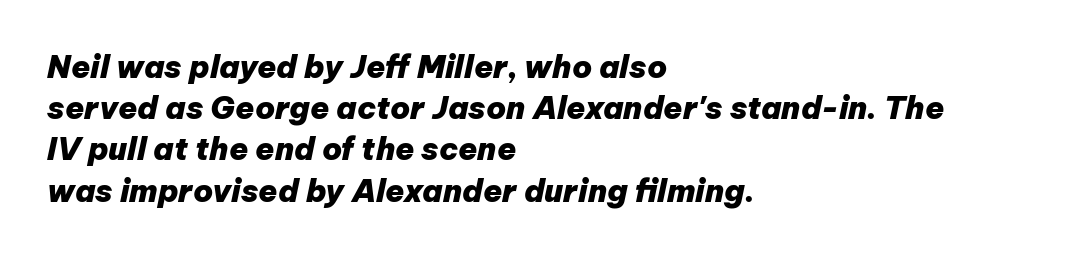
The image shows 31 px heavy type, italic (leaning right); set left-aligned, normal line spacing (1.33x), normal letter spacing, not underlined; low stroke contrast and a medium x-height.
